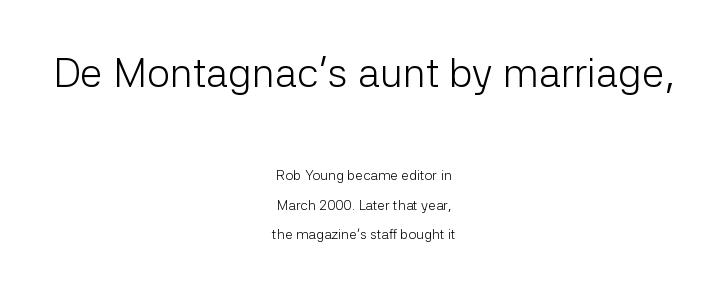
The image shows 41 px light sans-serif type, upright; set centered, loose line spacing (2.11x), normal letter spacing, not underlined; the first (top) block is 2.93x larger; low stroke contrast and a medium x-height.
